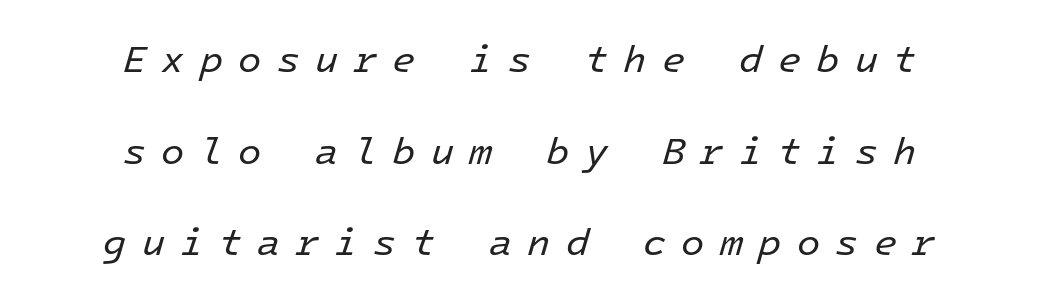
The image shows 38 px regular-weight type, italic (leaning right), monospaced; set centered, loose line spacing (2.41x), unusually wide letter spacing (+0.4 em), not underlined; low stroke contrast and a medium x-height.
